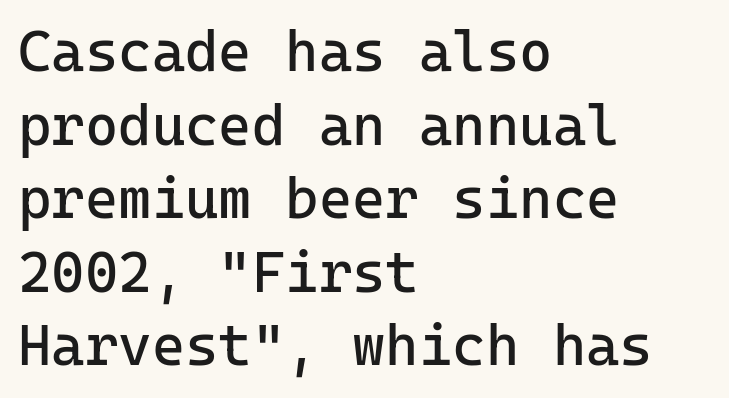
The typography opts for an upright posture over an oblique one. Look at the tracking — it's just the regular setting, nothing added. The foot of each line stays bare and open. Weight: regular or lighter. A sans-serif font was chosen for this passage.
